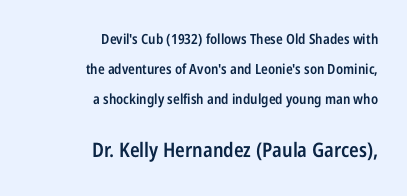
The line texture is even and compact thanks to regular tracking. Descenders hang freely into open space. Small over large — that's the arrangement of the two blocks here. Summary of weight: moderately heavy, a semibold.
